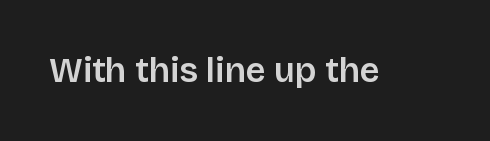
Glance below the letters and you will spot only blank space. You can tell it's not italic because the verticals are truly vertical. These lines are rendered in a variable-pitch font. A typesetter would label this face a sans.
